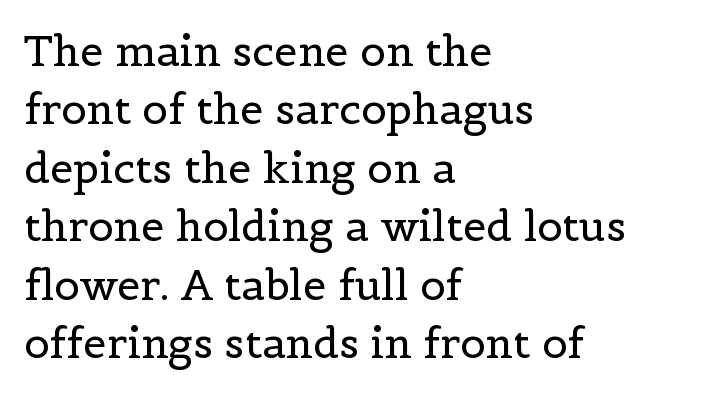
The image shows 42 px regular-weight serif type, upright; set left-aligned, normal line spacing (1.39x), normal letter spacing, not underlined; a medium x-height.
